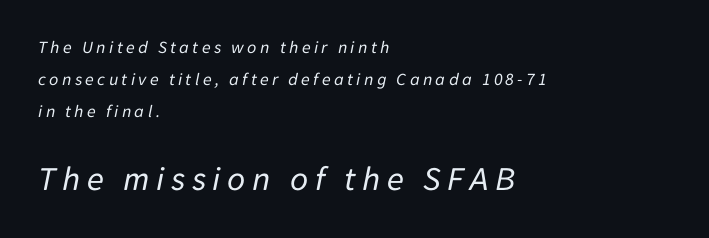
{"italic": "yes", "lean": "right", "slant_degrees": 11, "bold": "no", "weight": "regular", "width": "normal", "stroke_contrast": "low", "x_height": "medium", "monospaced": "no", "underline": "no", "align": "left", "line_spacing_ratio": 1.78, "larger_block": "second", "size_ratio": 1.94, "glyph_px": 35}
